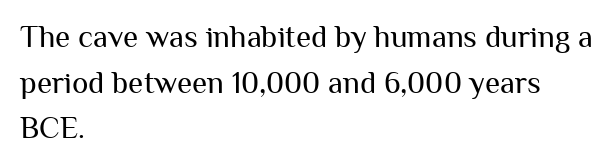
{"serif": "no", "italic": "no", "bold": "no", "weight": "regular", "width": "normal", "stroke_contrast": "medium", "x_height": "medium", "monospaced": "no", "underline": "no", "align": "left", "line_spacing": "normal", "line_spacing_ratio": 1.47, "letter_spacing": "normal", "letter_spacing_em": 0.0, "glyph_px": 31}
